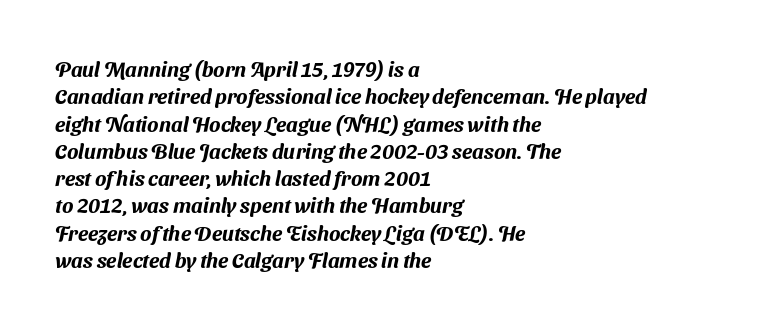
Q: Is the text underlined? A: No.
Q: How is the paragraph aligned? A: Left-aligned.
Q: Is the spacing between letters normal or unusually wide? A: Normal.
Q: Is the spacing between lines tight, normal or loose? A: Normal.
